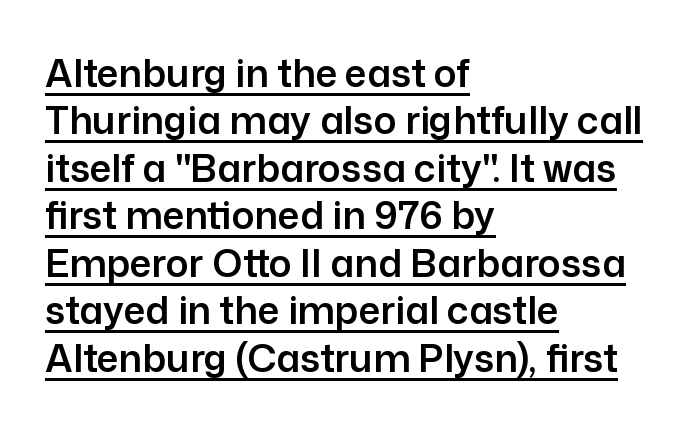
Q: Is the text italic (slanted)? A: No, it is upright.
Q: Is the typeface a serif or a sans-serif typeface? A: Sans-serif.
Q: Is the text underlined? A: Yes.
Q: How is the paragraph aligned? A: Left-aligned.
Q: Is the spacing between letters normal or unusually wide? A: Normal.
Q: Is the spacing between lines tight, normal or loose? A: Normal.
Q: Width (condensed, normal, or wide)? A: Normal.
Q: Stroke contrast? A: Low.
Q: x-height? A: Medium.
Q: Monospaced? A: No.
